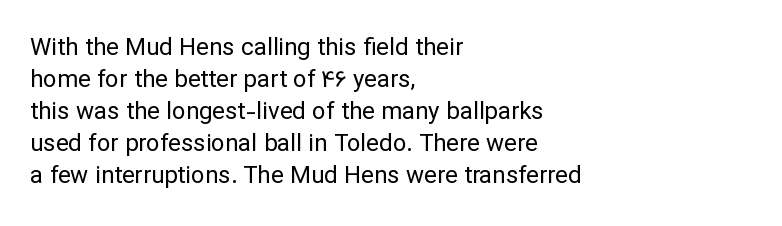
A bare baseline throughout the passage. Does the lettering tilt? It doesn't — this is upright. Leftover space on each line is placed entirely after the last word. Regarding leading, the lines here are spaced in the standard way. Inter-character spacing is left at the font's built-in metrics. Compared with a typical body face, this is equally light or lighter still.
